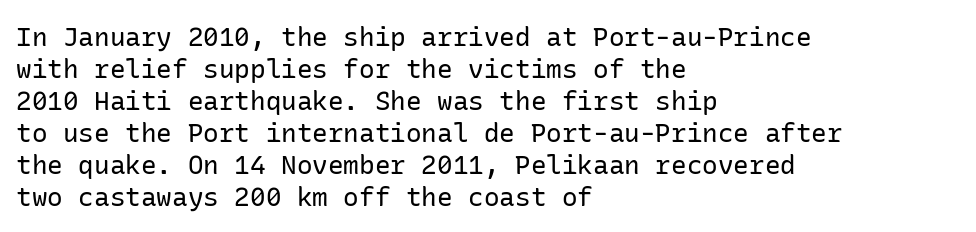
{"italic": "no", "bold": "no", "underline": "no", "align": "left", "line_spacing_ratio": 1.23, "letter_spacing": "normal", "letter_spacing_em": 0.0, "glyph_px": 26}
